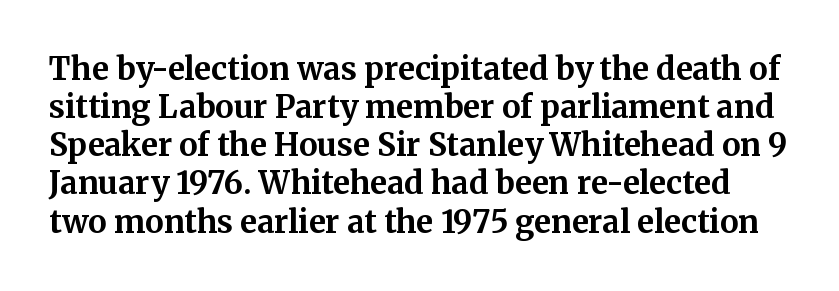
{"serif": "yes", "italic": "no", "bold": "yes", "weight": "bold", "width": "normal", "stroke_contrast": "medium", "x_height": "medium", "monospaced": "no", "underline": "no", "line_spacing_ratio": 1.23, "letter_spacing": "normal", "letter_spacing_em": 0.0, "glyph_px": 31}
